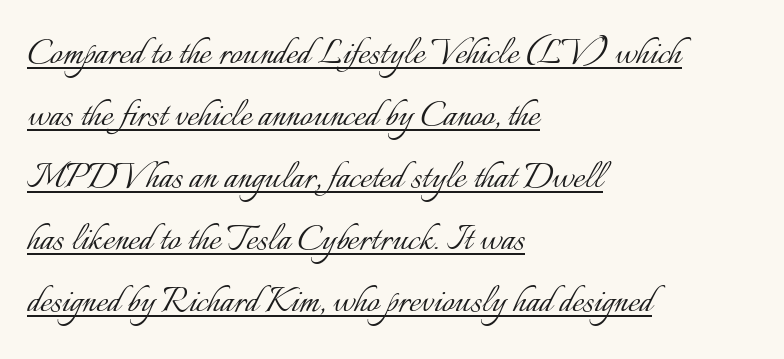
Q: Is the text bold? A: No.
Q: Is the text italic (slanted)? A: Yes.
Q: Is the text underlined? A: Yes.
Q: How is the paragraph aligned? A: Left-aligned.
Q: Is the spacing between letters normal or unusually wide? A: Normal.
Q: Is the spacing between lines tight, normal or loose? A: Normal.
Q: Width (condensed, normal, or wide)? A: Normal.
Q: Stroke contrast? A: Low.
Q: x-height? A: Small.
Q: Monospaced? A: No.
